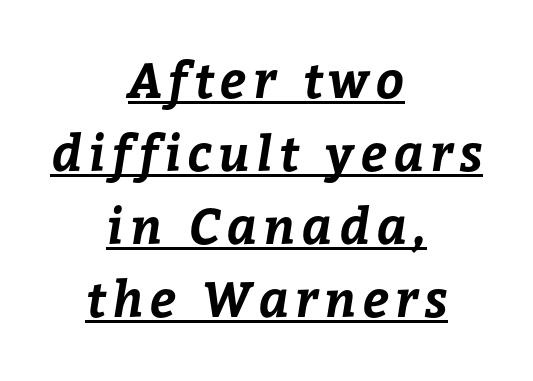
The image shows 49 px bold type; set centered, normal line spacing (1.49x), underlined; low stroke contrast and a medium x-height.
